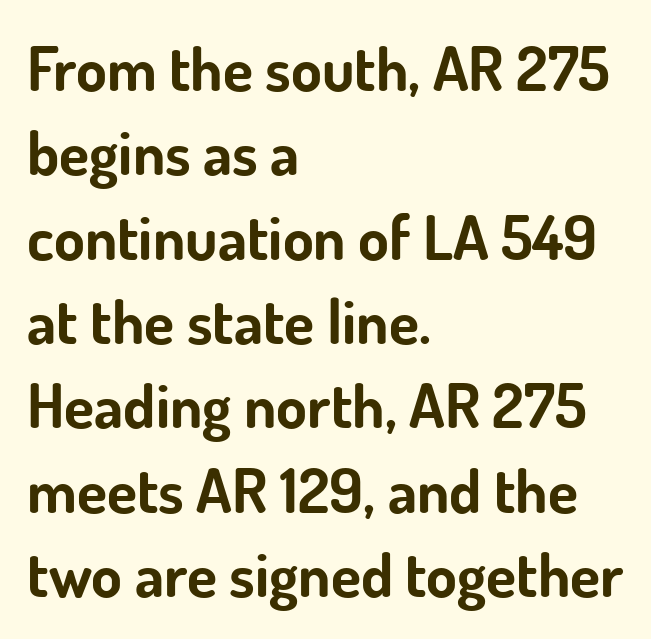
The image shows 62 px bold sans-serif type, upright; set left-aligned, normal line spacing (1.36x), normal letter spacing, not underlined; low stroke contrast and a small x-height.
